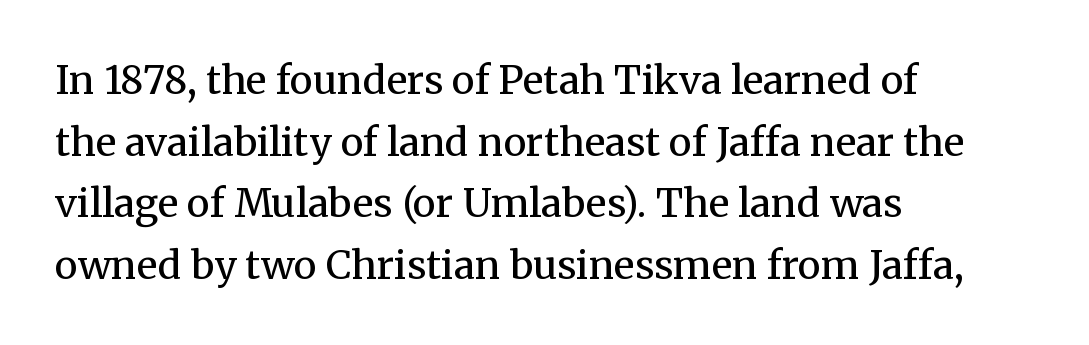
The image shows 39 px regular-weight serif type, upright; set left-aligned, normal line spacing (1.58x), normal letter spacing, not underlined; medium stroke contrast and a medium x-height.
